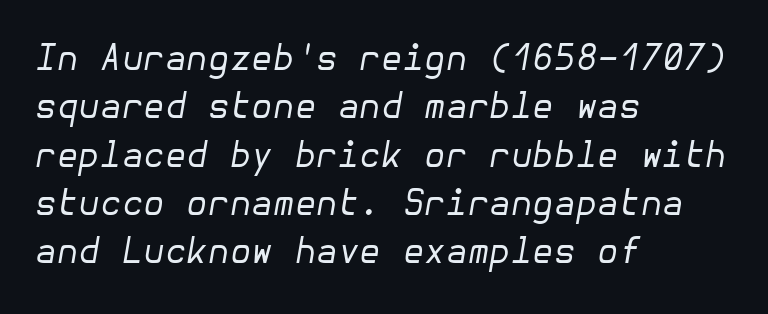
Q: Is the text bold? A: No.
Q: Is the text italic (slanted)? A: Yes, it leans right by about 10 degrees.
Q: Is the text underlined? A: No.
Q: How is the paragraph aligned? A: Left-aligned.
Q: Is the spacing between letters normal or unusually wide? A: Normal.
Q: Is the spacing between lines tight, normal or loose? A: Normal.
Q: Width (condensed, normal, or wide)? A: Normal.
Q: Stroke contrast? A: Low.
Q: x-height? A: Medium.
